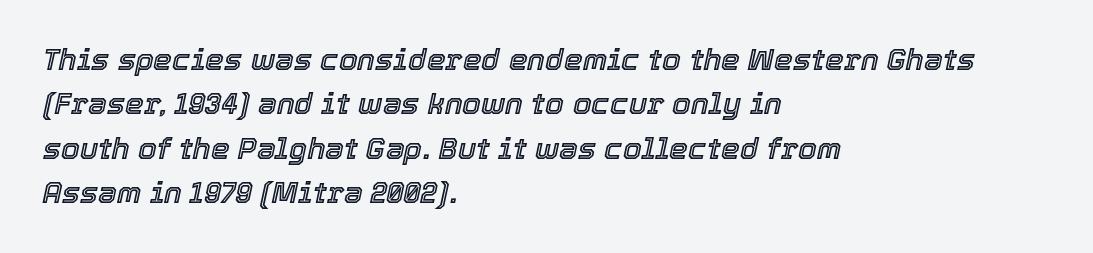
The image shows 30 px text type, italic (leaning right); set left-aligned, normal line spacing (1.48x), normal letter spacing, not underlined; a medium x-height.
